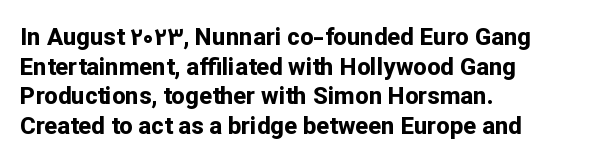
Q: Is the text bold? A: Yes.
Q: Is the text italic (slanted)? A: No, it is upright.
Q: Is the text underlined? A: No.
Q: How is the paragraph aligned? A: Left-aligned.
Q: Is the spacing between letters normal or unusually wide? A: Normal.
